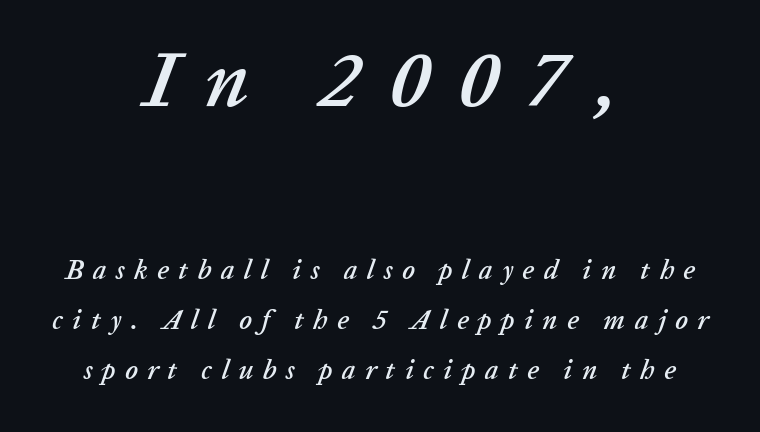
Q: Is the text italic (slanted)? A: Yes, it leans right by about 20 degrees.
Q: Is the text underlined? A: No.
Q: How is the paragraph aligned? A: Centered.
Q: Is the spacing between letters normal or unusually wide? A: Unusually wide.
Q: Which block of text is set in a larger size, the first (top) or the second (bottom)? A: The first (top) one.
Q: Width (condensed, normal, or wide)? A: Normal.
Q: Stroke contrast? A: Low.
Q: x-height? A: Medium.
Q: Monospaced? A: No.
